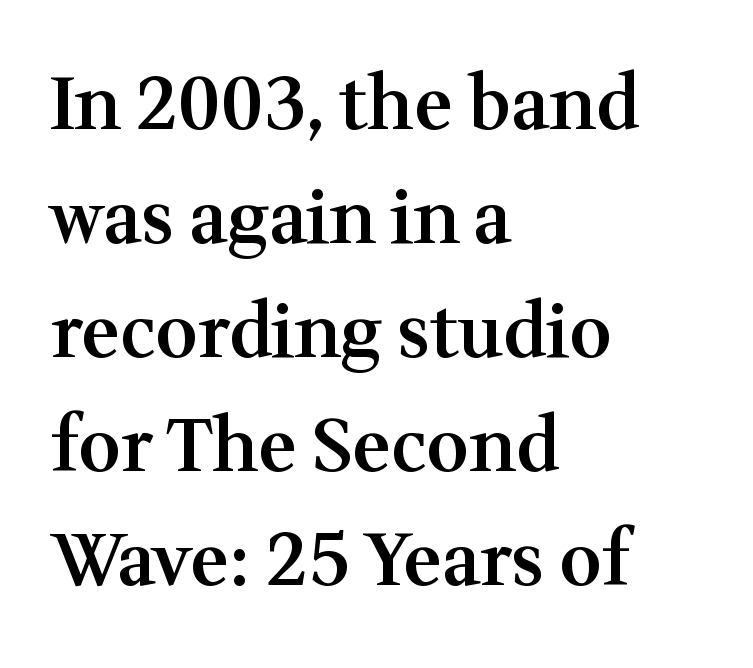
{"serif": "yes", "italic": "no", "bold": "semi", "weight": "semibold", "width": "normal", "stroke_contrast": "medium", "x_height": "medium", "monospaced": "no", "underline": "no", "align": "left", "line_spacing": "normal", "line_spacing_ratio": 1.56, "letter_spacing": "normal", "letter_spacing_em": 0.0, "glyph_px": 73}
